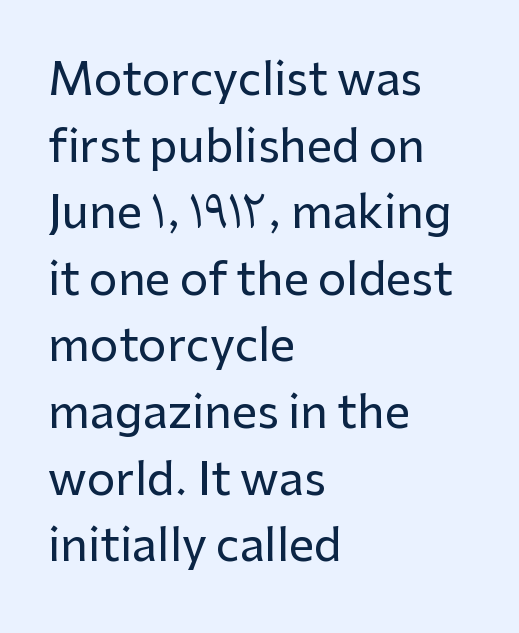
Q: Is the text italic (slanted)? A: No, it is upright.
Q: Is the typeface a serif or a sans-serif typeface? A: Sans-serif.
Q: Is the text underlined? A: No.
Q: How is the paragraph aligned? A: Left-aligned.
Q: Is the spacing between letters normal or unusually wide? A: Normal.
Q: Is the spacing between lines tight, normal or loose? A: Normal.
Q: Width (condensed, normal, or wide)? A: Normal.
Q: Stroke contrast? A: Low.
Q: x-height? A: Medium.
Q: Monospaced? A: No.
